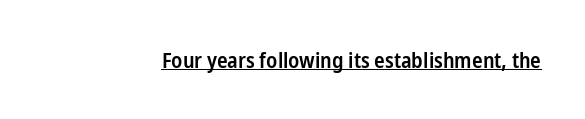
Typesetter's note: demi weight, one step under bold. This sample uses plain, unmodified letter spacing. Honestly, the underline is the first thing you notice here. A typesetter would mark this as roman, not italic.
